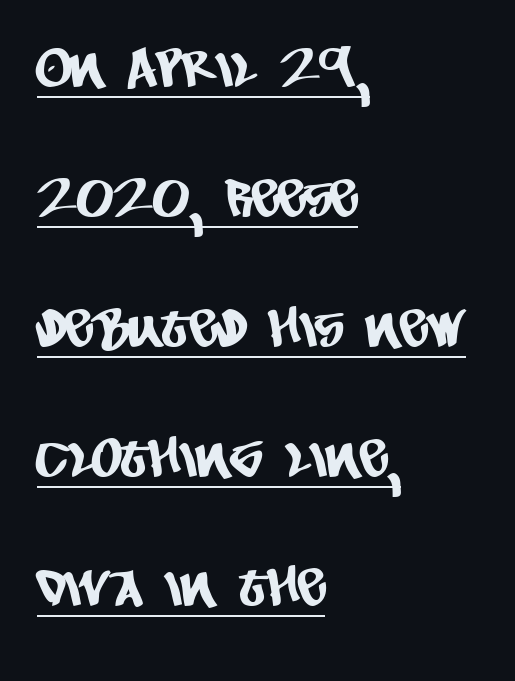
The image shows 53 px condensed sans-serif type; set left-aligned, loose line spacing (2.45x), normal letter spacing, underlined; low stroke contrast and a large x-height.
